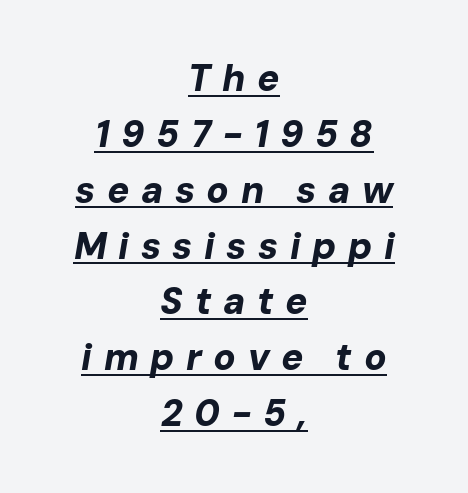
The rendered words wear a rule along their underside. Proportional: the letters do not fall into vertical columns. Heavy, bold letterforms. Summary of vertical rhythm: regular, with standard interline spacing. Does the lettering tilt? It does — this is italic. The type is letterspaced generously, with wide tracking.
